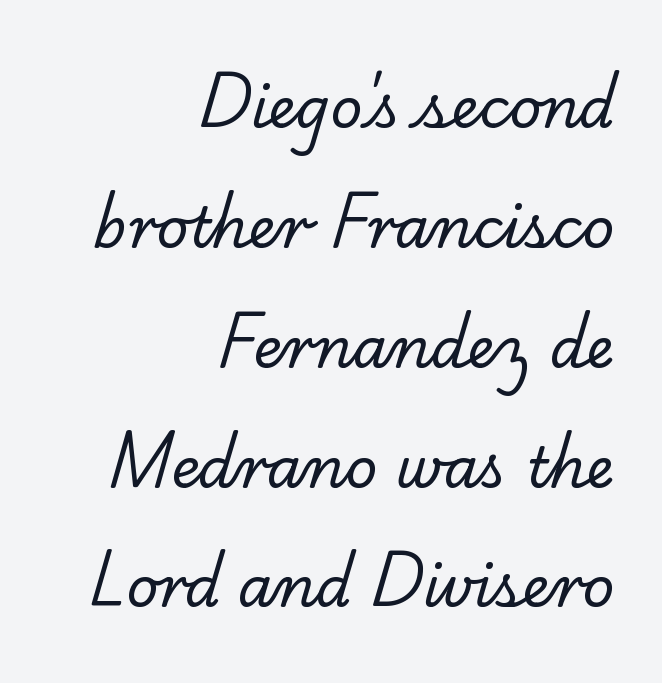
Q: Is the text bold? A: No.
Q: Is the text underlined? A: No.
Q: How is the paragraph aligned? A: Right-aligned.
Q: Is the spacing between letters normal or unusually wide? A: Normal.
Q: Is the spacing between lines tight, normal or loose? A: Loose.
Q: Width (condensed, normal, or wide)? A: Normal.
Q: Stroke contrast? A: Low.
Q: x-height? A: Small.
Q: Monospaced? A: No.
